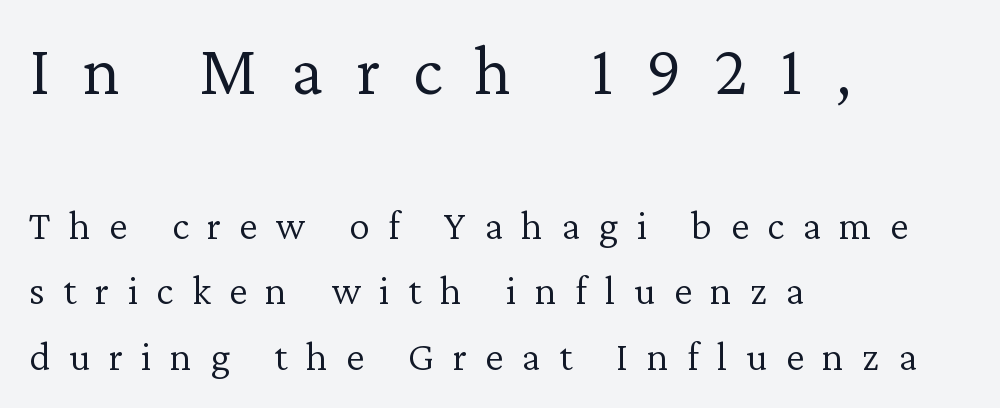
Is there much room between lines? A standard amount, neither cramped nor airy. A typesetter would mark this as roman, not italic. Proportional: the letters do not fall into vertical columns. The weight tops out at a normal text grade. A serif font was chosen for this passage. The specimen omits any rule beneath the text block's lines.
